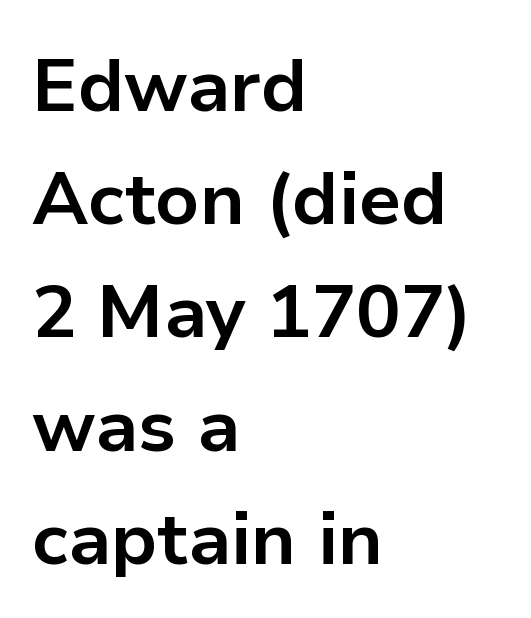
The image shows 74 px bold sans-serif type, upright; set left-aligned, normal line spacing (1.53x), normal letter spacing, not underlined; low stroke contrast and a medium x-height.
